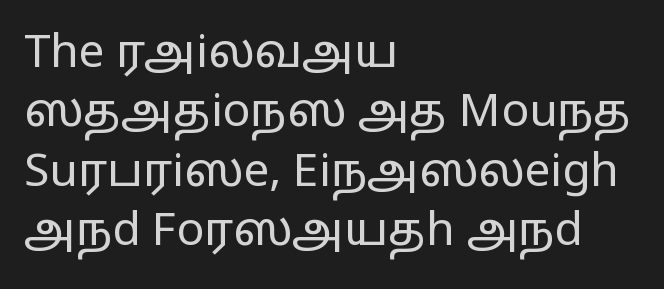
{"serif": "no", "italic": "no", "bold": "no", "weight": "regular", "width": "wide", "stroke_contrast": "low", "x_height": "medium", "monospaced": "no", "underline": "no", "align": "left", "line_spacing": "normal", "line_spacing_ratio": 1.29, "letter_spacing": "normal", "letter_spacing_em": 0.0, "glyph_px": 46}
